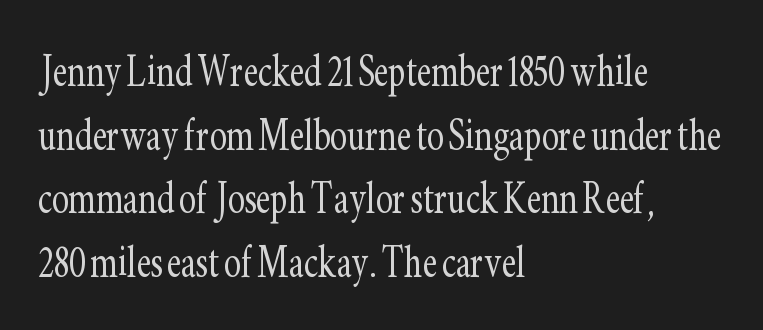
{"serif": "yes", "italic": "no", "bold": "no", "weight": "light", "width": "condensed", "stroke_contrast": "low", "x_height": "small", "monospaced": "no", "underline": "no", "align": "left", "line_spacing": "normal", "line_spacing_ratio": 1.25, "letter_spacing": "normal", "letter_spacing_em": 0.0, "glyph_px": 51}
